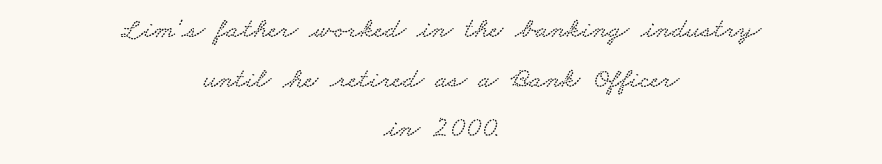
Characters follow at the spacing the type designer built in. Typographically, this falls in the serif category. The letters advance in unequal steps, a hallmark of proportional type. The paragraph shown floats in the horizontal middle. The space directly below the letters is spotless.
